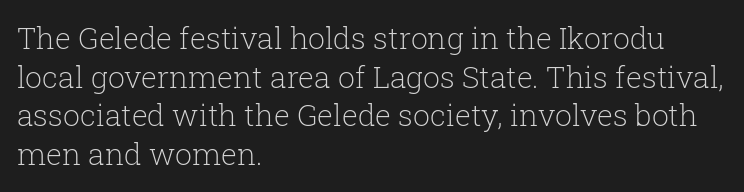
Q: Is the text bold? A: No.
Q: Is the text italic (slanted)? A: No, it is upright.
Q: Is the typeface a serif or a sans-serif typeface? A: Serif.
Q: Is the text underlined? A: No.
Q: How is the paragraph aligned? A: Left-aligned.
Q: Is the spacing between letters normal or unusually wide? A: Normal.
Q: Is the spacing between lines tight, normal or loose? A: Normal.
Q: Width (condensed, normal, or wide)? A: Normal.
Q: Stroke contrast? A: Low.
Q: x-height? A: Medium.
Q: Monospaced? A: No.
